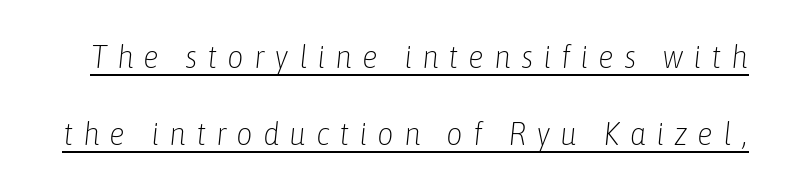
{"italic": "yes", "lean": "right", "slant_degrees": 6, "bold": "no", "weight": "light", "width": "condensed", "stroke_contrast": "low", "x_height": "medium", "monospaced": "no", "underline": "yes", "line_spacing": "loose", "line_spacing_ratio": 2.4, "letter_spacing": "wide", "letter_spacing_em": 0.31, "glyph_px": 32}
